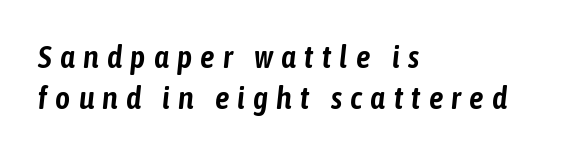
Q: Is the text italic (slanted)? A: Yes, it leans right by about 6 degrees.
Q: Is the text underlined? A: No.
Q: How is the paragraph aligned? A: Left-aligned.
Q: Is the spacing between letters normal or unusually wide? A: Unusually wide.
Q: Is the spacing between lines tight, normal or loose? A: Normal.
Q: Width (condensed, normal, or wide)? A: Condensed.
Q: Stroke contrast? A: Low.
Q: x-height? A: Medium.
Q: Monospaced? A: No.
